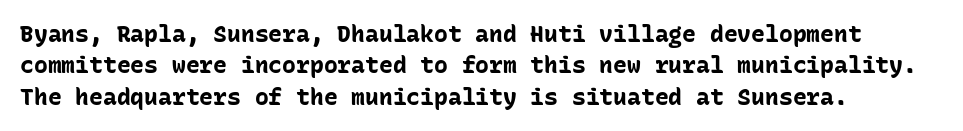
{"italic": "no", "bold": "yes", "underline": "no", "align": "left", "line_spacing": "normal", "line_spacing_ratio": 1.36, "letter_spacing": "normal", "letter_spacing_em": 0.0, "glyph_px": 23}
